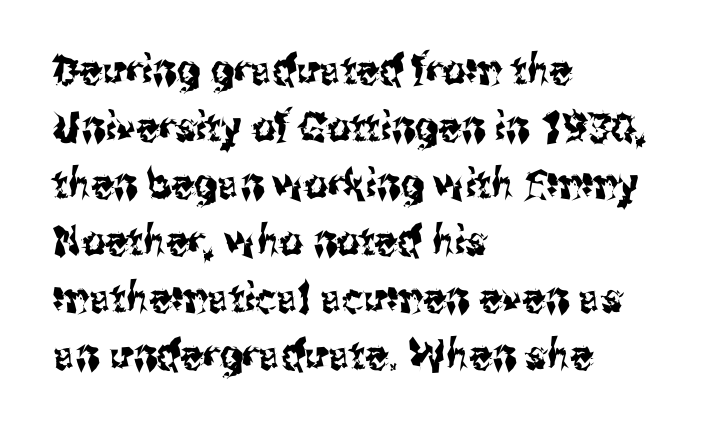
The image shows 41 px condensed sans-serif type, upright; set left-aligned, normal line spacing (1.39x), normal letter spacing, not underlined; medium stroke contrast and a medium x-height.
